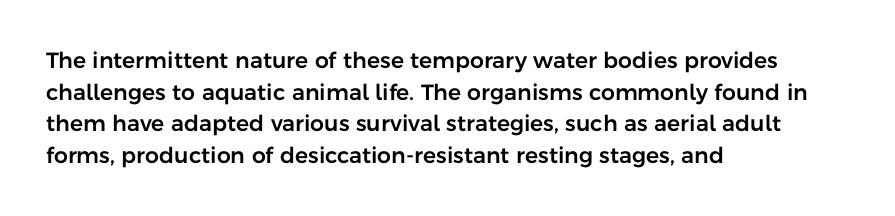
Ordinary non-slanted type is in use. Letter spacing: default. This sample is left-justified, so line endings fall wherever the words run out. Underline: absent. Successive baselines arrive at the customary interval.
